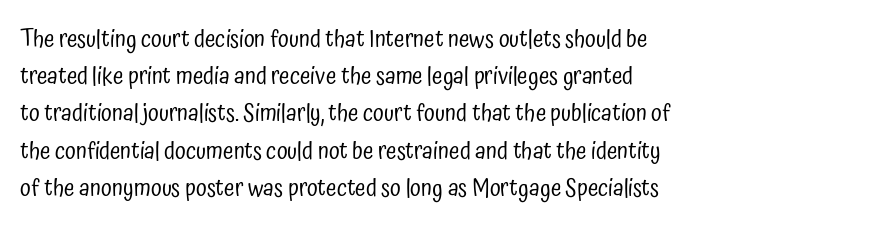
Ordinary non-slanted type is in use. This sample uses plain, unmodified letter spacing. Has an underline been added? It has not. The designer left line spacing at the default. The cut favours lightness, reaching ordinary text weight at its darkest. Layout note: lines flush left.
